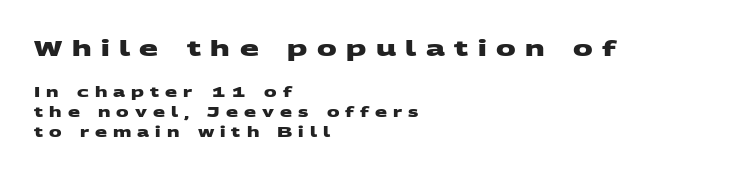
The passage shown has open, widely tracked lettering throughout. The space between consecutive lines is moderate. The area under the type is left untouched. The setting favours the left margin, as ordinary paragraphs usually do. Strokes here are thick enough to call this a true bold. Type size steps down from the first block to the second.
